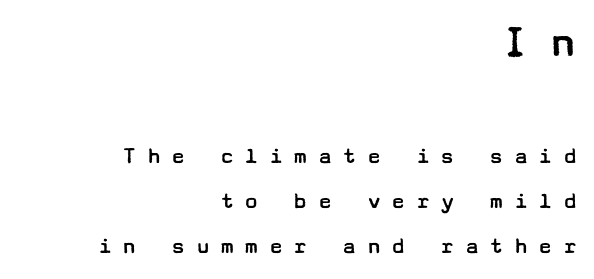
Type style note: lacks serifs. Designer's note — italics off, roman on. The setting favours the right margin, as signatures and pull-quotes sometimes do. Words float on clear page, feet unadorned. Whoever set this made the first block the dominant, larger element. The cut favours lightness, reaching ordinary text weight at its darkest.
